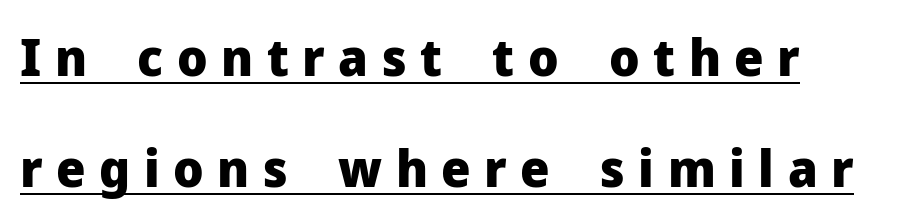
The image shows 52 px heavy sans-serif type, upright; set left-aligned, loose line spacing (2.14x), unusually wide letter spacing (+0.26 em), underlined; low stroke contrast and a medium x-height.
